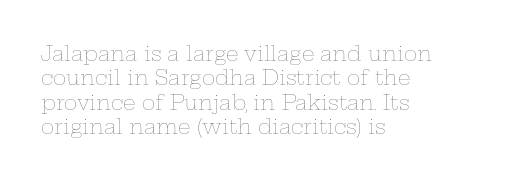
The image shows 20 px text type, upright; set left-aligned, line spacing 1.22x, normal letter spacing, not underlined.
